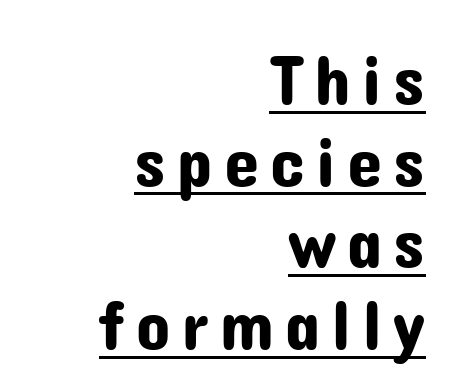
The typesetter has applied underlining to the passage shown. A sans-serif font was chosen for this passage. The lines in this sample share a right terminus and differ only in where they begin. Notice how the stems are strictly vertical — no italics here.
